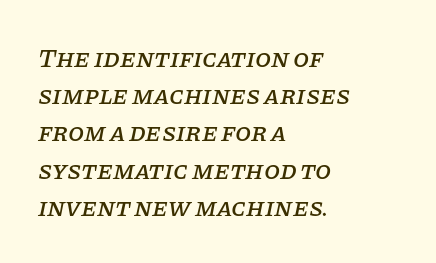
{"italic": "yes", "lean": "right", "slant_degrees": 11, "underline": "no", "align": "left", "line_spacing": "normal", "line_spacing_ratio": 1.43, "letter_spacing": "normal", "letter_spacing_em": 0.0, "glyph_px": 26}
